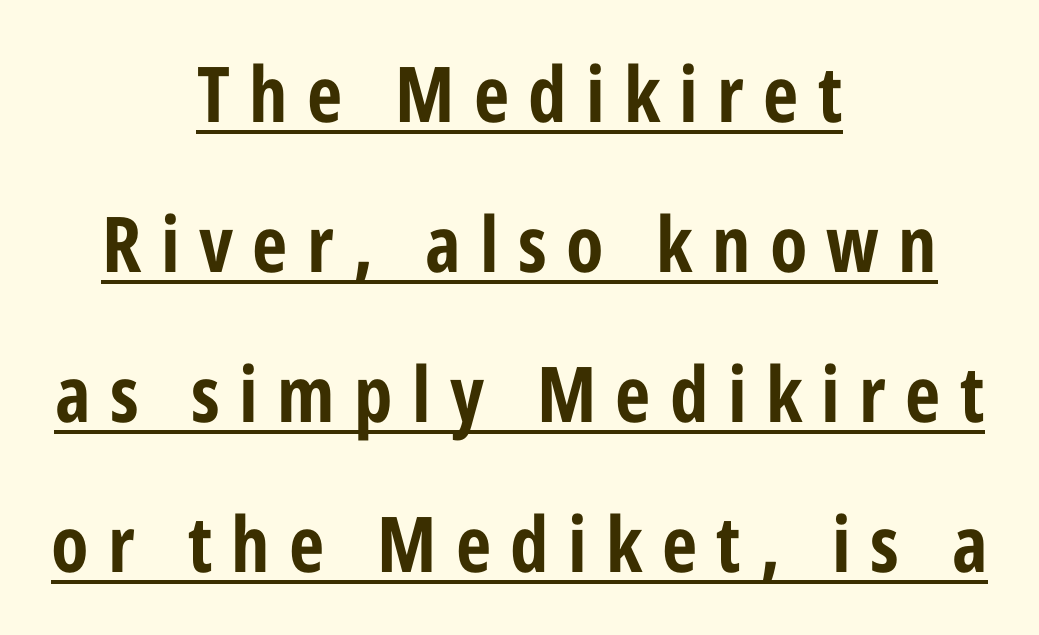
The image shows 77 px condensed sans-serif type, upright; set centered, loose line spacing (1.95x), unusually wide letter spacing (+0.25 em), underlined; low stroke contrast and a medium x-height.
